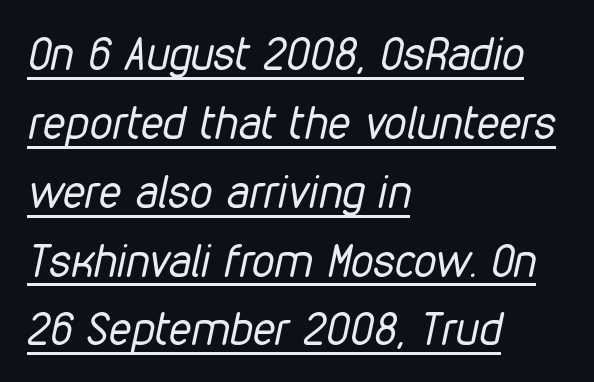
The axis of the letterforms is tilted away from vertical. This sample is left-justified, so line endings fall wherever the words run out. Letter spacing: default. Decoration check: the copy is underlined. Ink coverage per letter is moderate at most.
